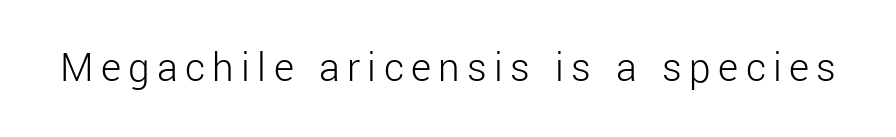
Stroke thickness stays within the range of a standard reading face or lighter. This rendering employs a face without finishing strokes, i.e., a sans-serif. Each letter keeps its own natural width here, so spacing adapts to shape. Notice how the stems are strictly vertical — no italics here.
